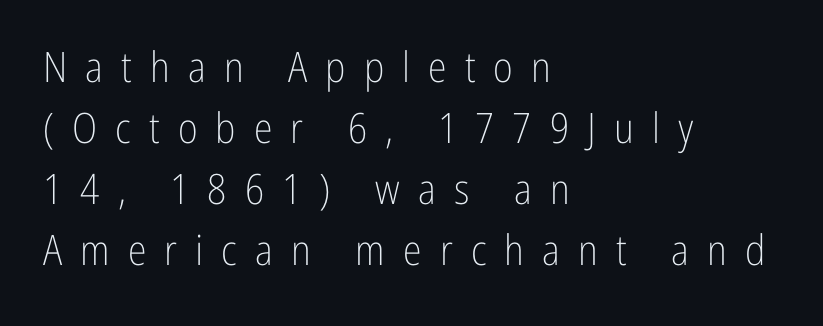
Q: Is the text bold? A: No.
Q: Is the text italic (slanted)? A: No, it is upright.
Q: Is the typeface a serif or a sans-serif typeface? A: Sans-serif.
Q: Is the text underlined? A: No.
Q: How is the paragraph aligned? A: Left-aligned.
Q: Is the spacing between letters normal or unusually wide? A: Unusually wide.
Q: Is the spacing between lines tight, normal or loose? A: Normal.
Q: Width (condensed, normal, or wide)? A: Condensed.
Q: Stroke contrast? A: Low.
Q: x-height? A: Medium.
Q: Monospaced? A: No.
